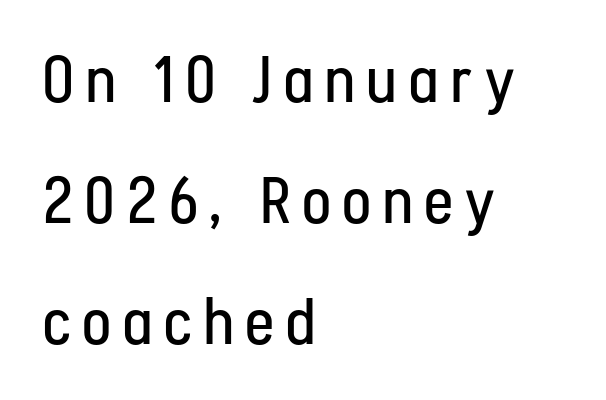
Q: Is the text bold? A: No.
Q: Is the text italic (slanted)? A: No, it is upright.
Q: Is the typeface a serif or a sans-serif typeface? A: Sans-serif.
Q: Is the text underlined? A: No.
Q: How is the paragraph aligned? A: Left-aligned.
Q: Is the spacing between letters normal or unusually wide? A: Unusually wide.
Q: Width (condensed, normal, or wide)? A: Condensed.
Q: Stroke contrast? A: Low.
Q: x-height? A: Medium.
Q: Monospaced? A: No.
